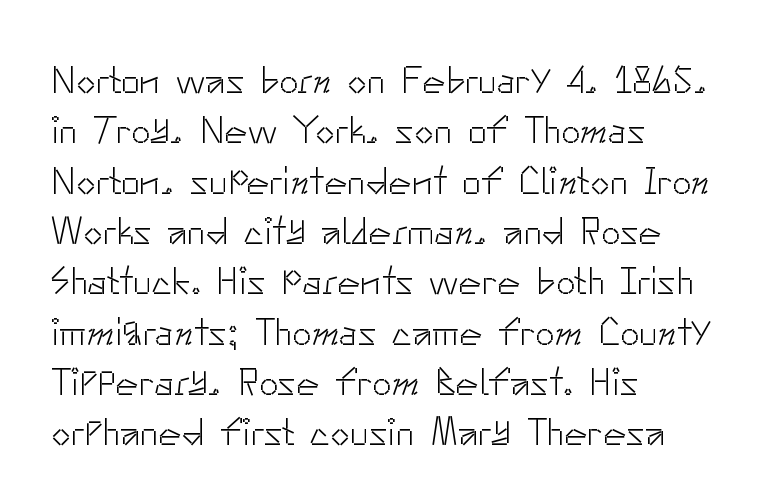
These lines stack with their left ends in a neat column. The rendering uses a moderate line-height, typical for paragraphs. Vertical strokes here are truly vertical. Is the stroke heavy? The answer is a plain regular-or-lighter.
